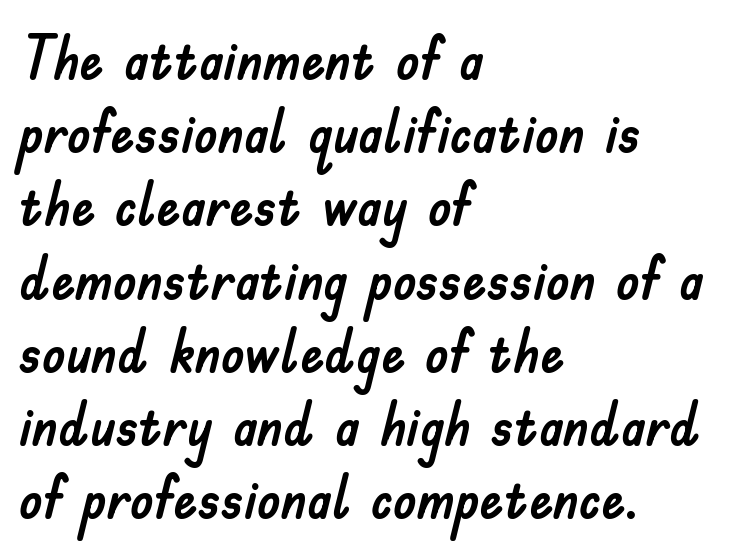
The glyphs are unaccompanied by any horizontal stroke below them. A typesetter would call this zero additional tracking. Look at the bottom of the vertical strokes: they stop flat, with no serifs. Every row of glyphs begins at an identical x-position on the left.
